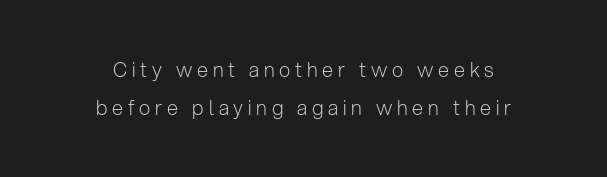
{"italic": "no", "bold": "no", "underline": "no", "align": "center", "line_spacing_ratio": 1.88, "letter_spacing": "wide", "letter_spacing_em": 0.24, "glyph_px": 20}
